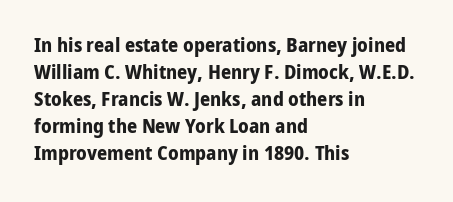
The font's upright variant was chosen for this text. Notice how the passage keeps a crisp vertical edge on the left only. Honestly, the row spacing looks completely unremarkable. Bare-footed words on every line.
